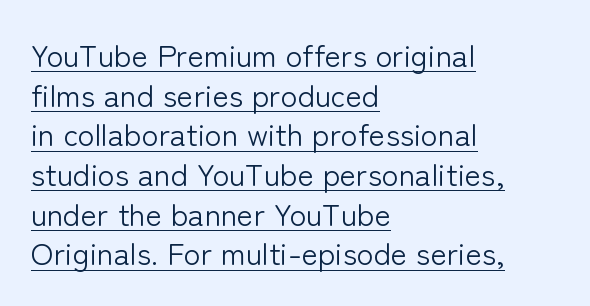
Compared with typical paragraphs, the rows here are spaced about the same. Look at the tracking — it's just the regular setting, nothing added. In terms of letterform style, serifs are entirely absent. The specimen includes a rule beneath the text block's lines. No letter is thick-stroked: the sample isn't bold. Each letter keeps its own natural width here, so spacing adapts to shape.
